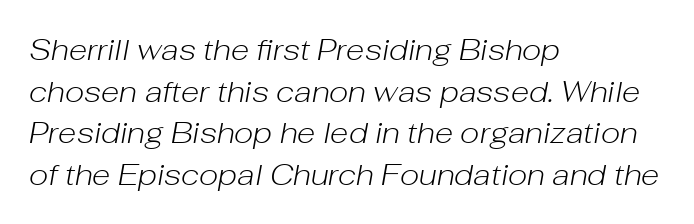
{"italic": "yes", "lean": "right", "slant_degrees": 10, "bold": "no", "weight": "light", "width": "normal", "stroke_contrast": "low", "x_height": "medium", "monospaced": "no", "underline": "no", "align": "left", "line_spacing": "normal", "line_spacing_ratio": 1.39, "letter_spacing": "normal", "letter_spacing_em": 0.0, "glyph_px": 30}
